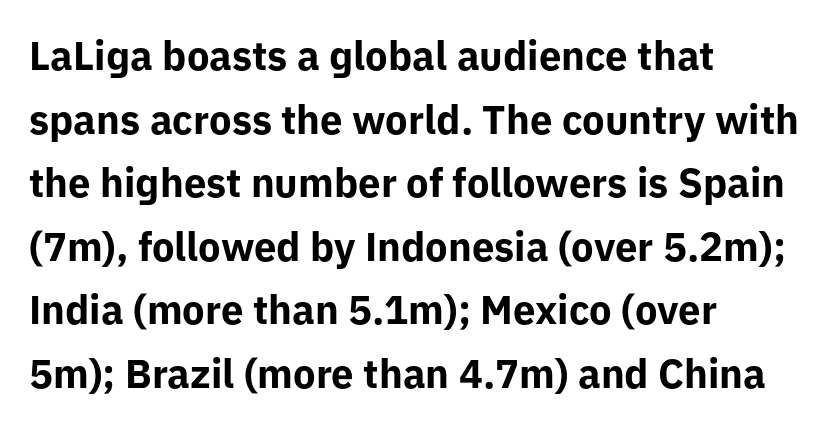
The image shows 40 px bold sans-serif type, upright; set left-aligned, normal line spacing (1.59x), normal letter spacing, not underlined; low stroke contrast and a medium x-height.
